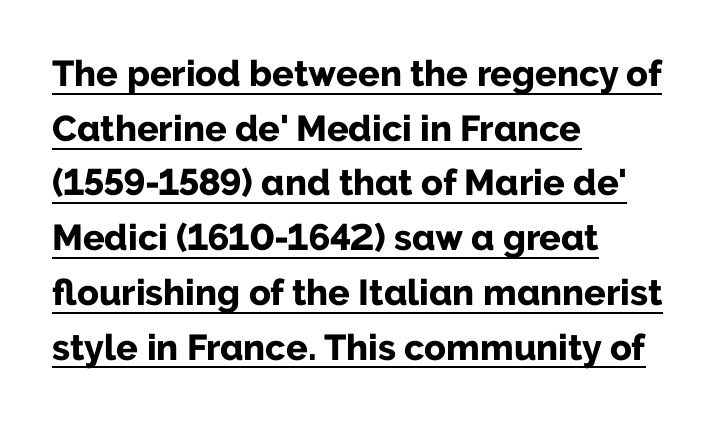
It's the straight-up-and-down kind of type. Leading matches the norm, producing a regular column. Heft: maximum for text — a bold. Note the varied advance widths — an 'i' is clearly narrower than an 'm'.
